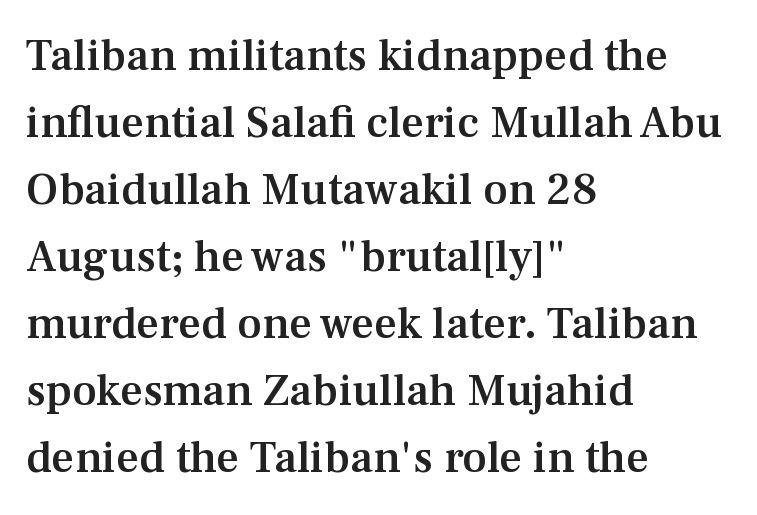
Stems and bowls a touch heavier than normal — semibold. The type sits square on the baseline with zero lean. The area under the type is left untouched. The tracking reads as untouched default to a designer's eye. Horizontal alignment here is leftward, the default for most running prose.
